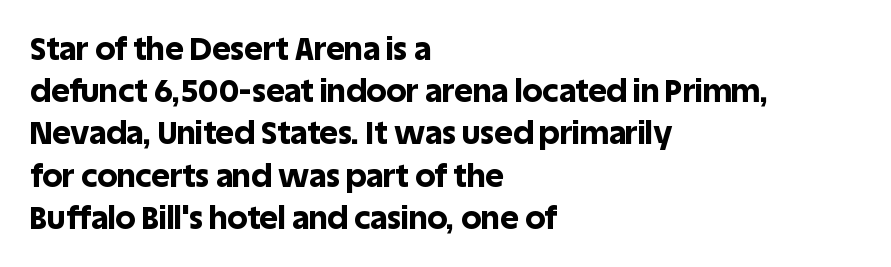
Designer's note — italics off, roman on. Has an underline been added? It has not. Serifs: no, the terminals of the letterforms are clean. Inter-character spacing is left at the font's built-in metrics. The lines are quadded left.
